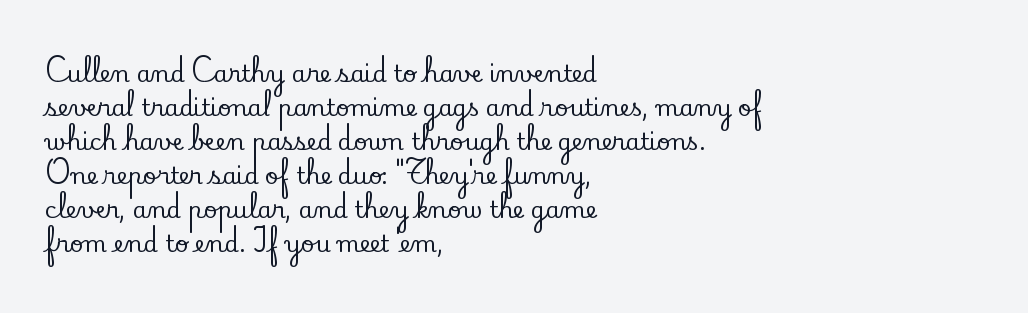
Q: Is the text italic (slanted)? A: No, it is upright.
Q: Is the text underlined? A: No.
Q: How is the paragraph aligned? A: Left-aligned.
Q: Is the spacing between letters normal or unusually wide? A: Normal.
Q: Is the spacing between lines tight, normal or loose? A: Normal.
